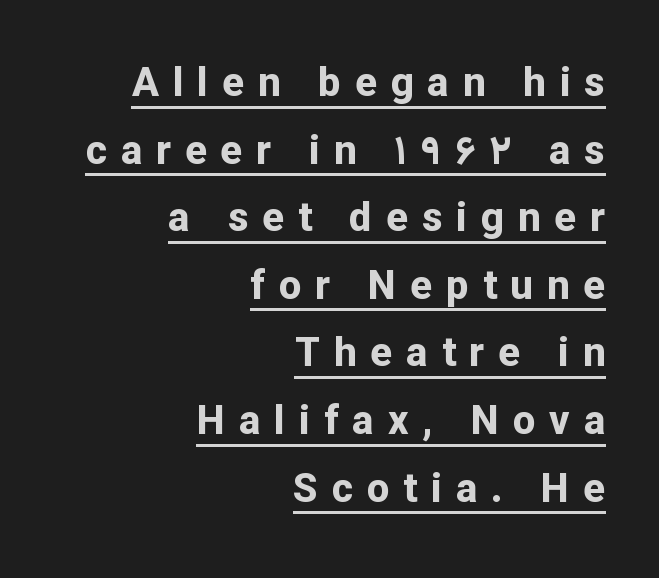
Q: Is the text bold? A: Yes.
Q: Is the text italic (slanted)? A: No, it is upright.
Q: Is the typeface a serif or a sans-serif typeface? A: Sans-serif.
Q: Is the text underlined? A: Yes.
Q: How is the paragraph aligned? A: Right-aligned.
Q: Is the spacing between letters normal or unusually wide? A: Unusually wide.
Q: Is the spacing between lines tight, normal or loose? A: Normal.
Q: Width (condensed, normal, or wide)? A: Normal.
Q: Stroke contrast? A: Low.
Q: x-height? A: Medium.
Q: Monospaced? A: No.
